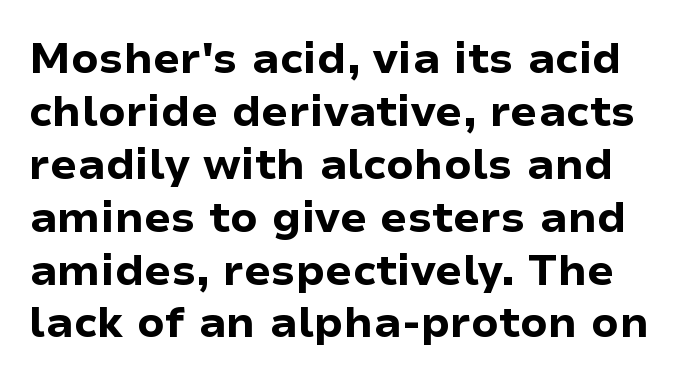
The image shows 43 px bold sans-serif type, upright; set line spacing 1.23x, normal letter spacing, not underlined; low stroke contrast and a medium x-height.
